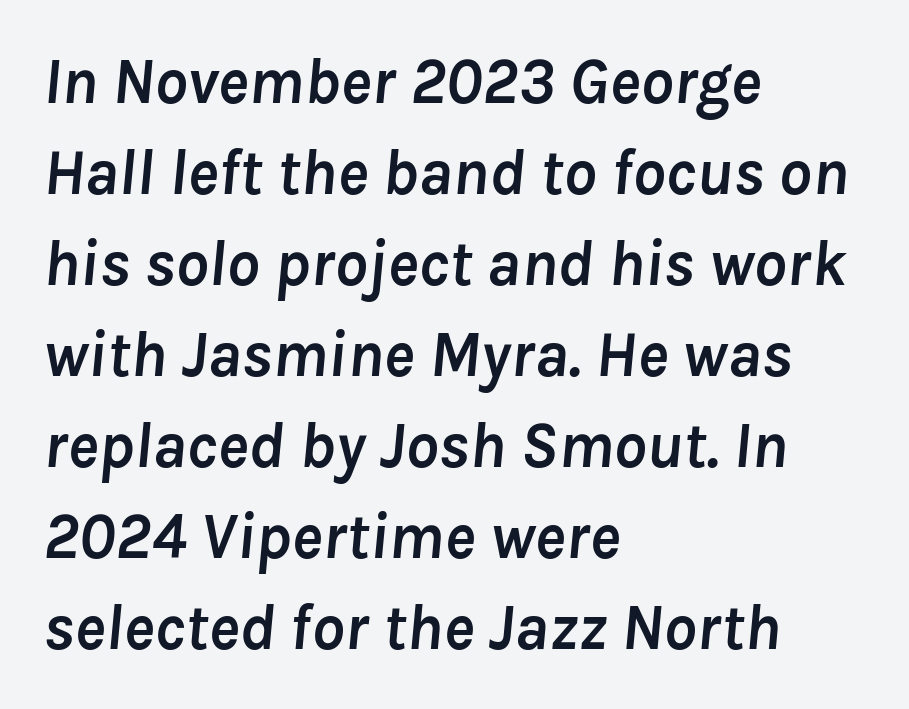
Q: Is the text bold? A: Yes.
Q: Is the text italic (slanted)? A: Yes, it leans right by about 8 degrees.
Q: Is the text underlined? A: No.
Q: How is the paragraph aligned? A: Left-aligned.
Q: Is the spacing between letters normal or unusually wide? A: Normal.
Q: Is the spacing between lines tight, normal or loose? A: Normal.
Q: Width (condensed, normal, or wide)? A: Normal.
Q: Stroke contrast? A: Low.
Q: x-height? A: Medium.
Q: Monospaced? A: No.
